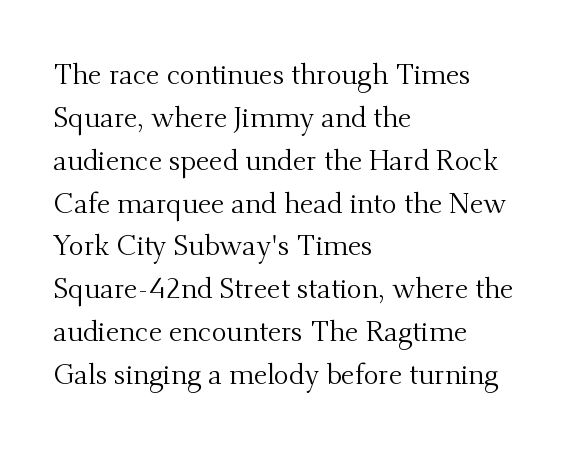
The passage shown is typed in a proportional face where columns would drift. This rendering uses left alignment, leaving the right contour irregular. Does the leading feel generous? No, just average. Check under the words: just untouched page. The typeface chosen for these lines features serifs. You can tell it's not italic because the verticals are truly vertical.
